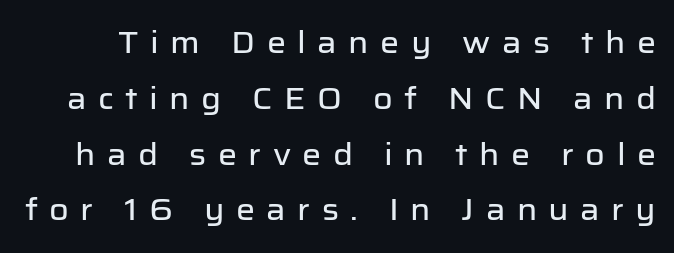
Q: Is the text italic (slanted)? A: No, it is upright.
Q: Is the typeface a serif or a sans-serif typeface? A: Sans-serif.
Q: Is the text underlined? A: No.
Q: Is the spacing between letters normal or unusually wide? A: Unusually wide.
Q: Width (condensed, normal, or wide)? A: Normal.
Q: Stroke contrast? A: Low.
Q: x-height? A: Medium.
Q: Monospaced? A: No.
